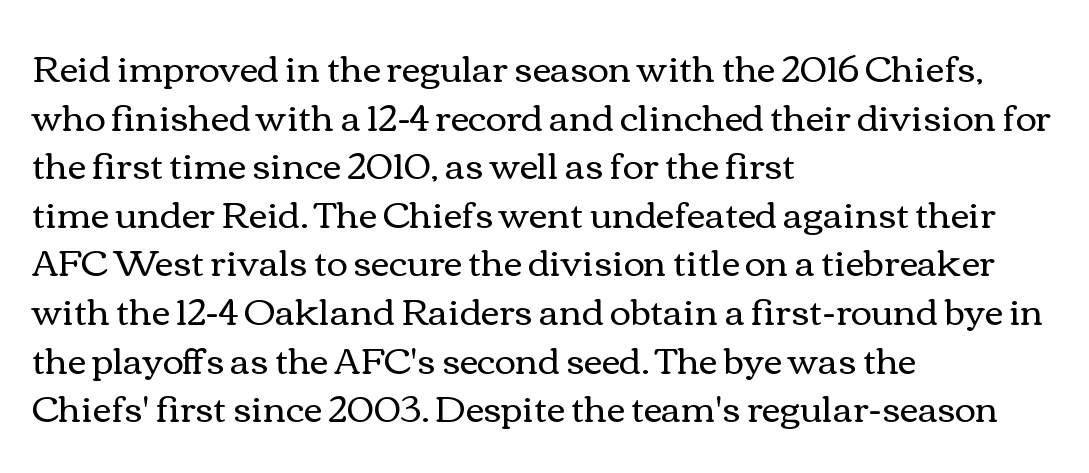
The image shows 36 px regular-weight, wide type, upright; set left-aligned, normal line spacing (1.35x), normal letter spacing, not underlined; medium stroke contrast and a medium x-height.
